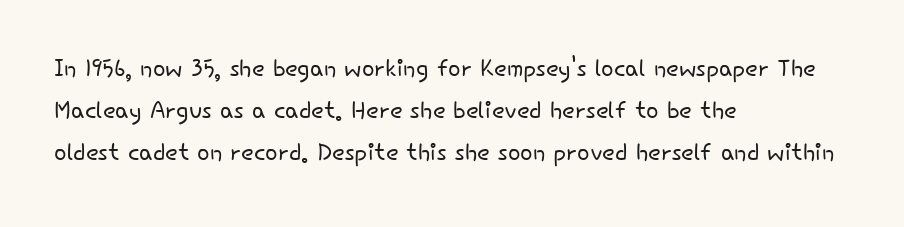
Q: Is the text bold? A: No.
Q: Is the text italic (slanted)? A: No, it is upright.
Q: Is the typeface a serif or a sans-serif typeface? A: Sans-serif.
Q: Is the text underlined? A: No.
Q: How is the paragraph aligned? A: Left-aligned.
Q: Is the spacing between letters normal or unusually wide? A: Normal.
Q: Is the spacing between lines tight, normal or loose? A: Normal.
Q: Width (condensed, normal, or wide)? A: Normal.
Q: Stroke contrast? A: Low.
Q: x-height? A: Small.
Q: Monospaced? A: No.
